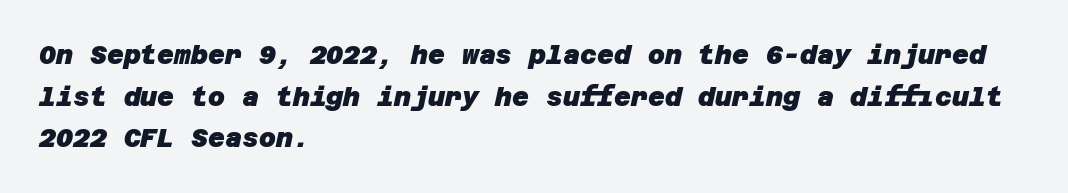
{"bold": "yes", "underline": "no", "align": "left", "line_spacing": "normal", "line_spacing_ratio": 1.6, "letter_spacing": "normal", "letter_spacing_em": 0.0, "glyph_px": 26}
